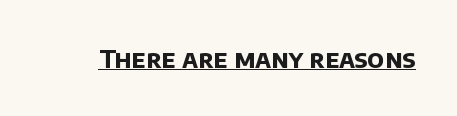
The image shows 25 px bold type; set normal letter spacing, underlined.
